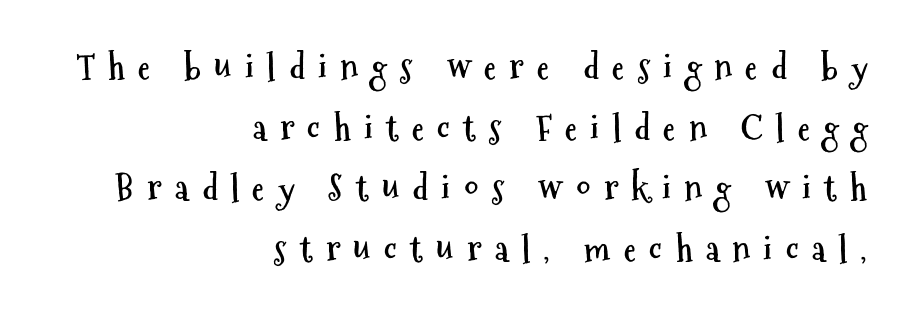
Q: Is the text bold? A: Yes.
Q: Is the text italic (slanted)? A: No, it is upright.
Q: Is the typeface a serif or a sans-serif typeface? A: Sans-serif.
Q: Is the text underlined? A: No.
Q: How is the paragraph aligned? A: Right-aligned.
Q: Is the spacing between letters normal or unusually wide? A: Unusually wide.
Q: Width (condensed, normal, or wide)? A: Condensed.
Q: Stroke contrast? A: Medium.
Q: x-height? A: Medium.
Q: Monospaced? A: No.
